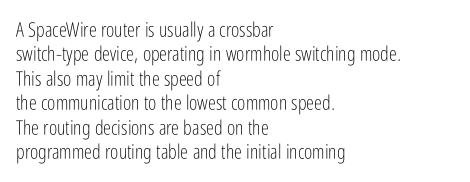
Q: Is the text bold? A: No.
Q: Is the text italic (slanted)? A: No, it is upright.
Q: Is the text underlined? A: No.
Q: How is the paragraph aligned? A: Left-aligned.
Q: Is the spacing between letters normal or unusually wide? A: Normal.
